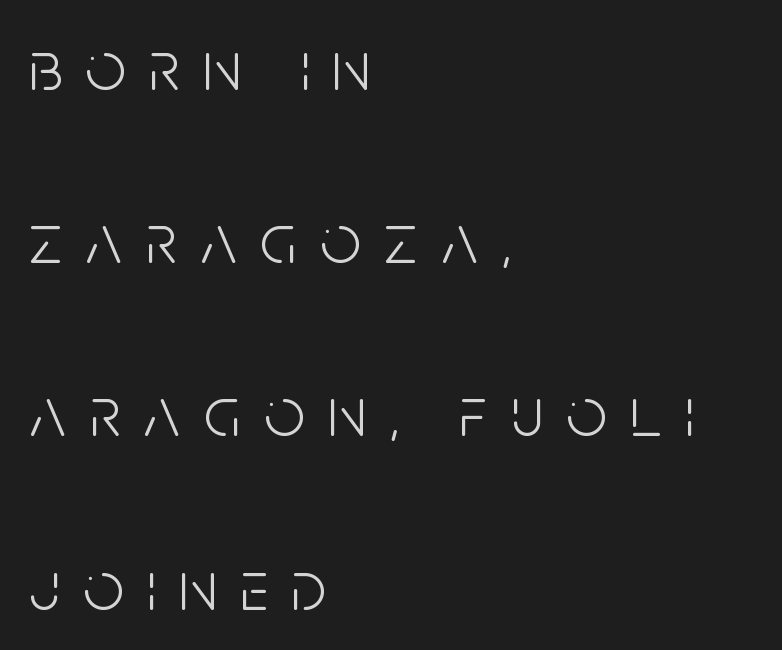
The image shows 71 px light, condensed sans-serif type, upright; set left-aligned, loose line spacing (2.44x), unusually wide letter spacing (+0.33 em), not underlined; low stroke contrast and a large x-height.
